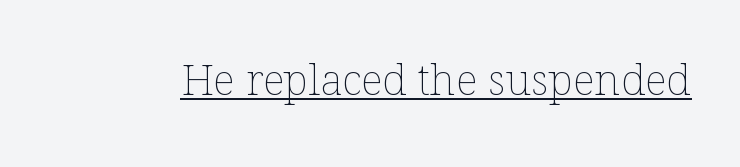
Varying glyph widths throughout — classic text-font behaviour. A typographer would call this underscored text. This sample uses plain, unmodified letter spacing. Italic? Not at all — the glyphs are vertical. The typeface has the unassuming heft of standard copy or less.
